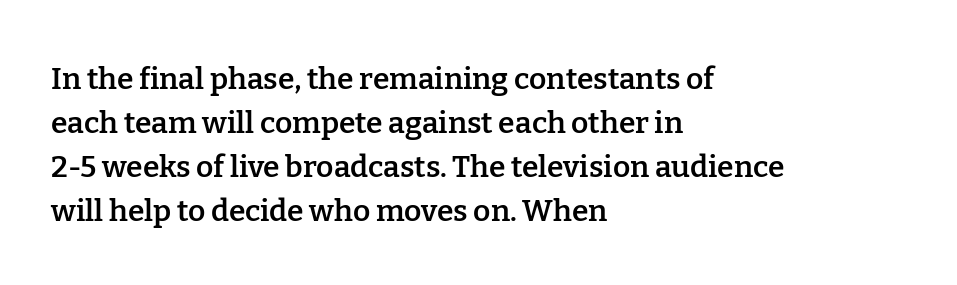
Stroke thickness is moderately raised; the sample reads as semibold. You could not count columns in this text — the font is proportionally spaced. Which margin do the lines hug? The left one — the right edge is uneven. What stands out about the letter spacing? Nothing — it is the standard amount. Students, observe: this is what conventionally led text looks like.
